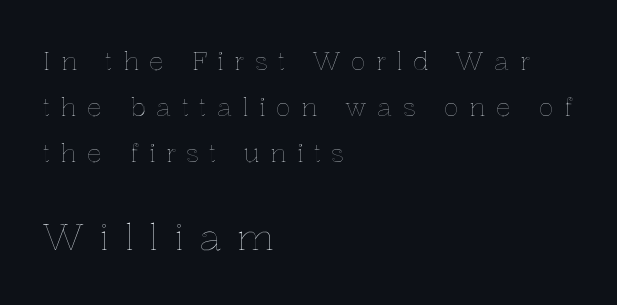
The image shows 37 px text type, upright; set left-aligned, line spacing 1.84x, unusually wide letter spacing (+0.41 em), not underlined; the second (bottom) block is 1.48x larger; a medium x-height.
